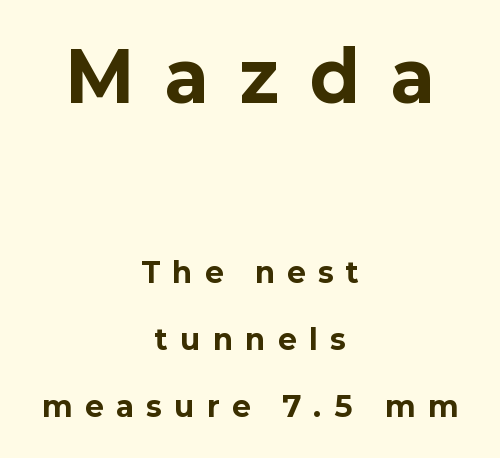
Horizontal alignment here is central, giving a formal, balanced look. How would I describe the line gaps? Wide and relaxed. Is the lower block the larger one? No — the upper block carries the bigger type. Decoration check: the copy has no underline. Stroke terminals: plain, sans-serif. The letterforms stand isolated, each surrounded by extra space.
